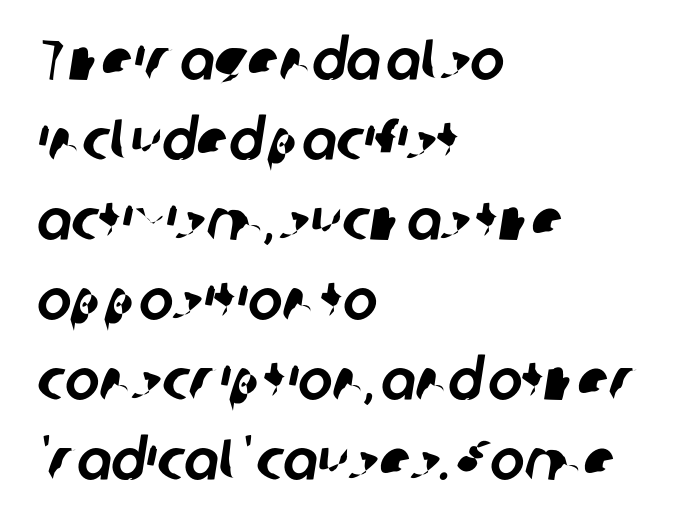
{"serif": "no", "width": "normal", "stroke_contrast": "low", "x_height": "medium", "monospaced": "no", "underline": "no", "align": "left", "line_spacing": "normal", "line_spacing_ratio": 1.38, "letter_spacing": "normal", "letter_spacing_em": 0.0, "glyph_px": 58}
